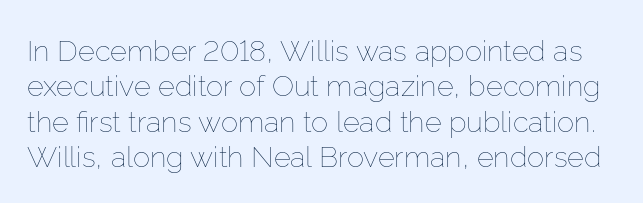
Designer's note — italics off, roman on. Varying glyph widths throughout — classic text-font behaviour. The letterforms sit at book weight or below. The space directly below the letters is spotless. Is the letter spacing exaggerated? No — it looks like the ordinary default.
